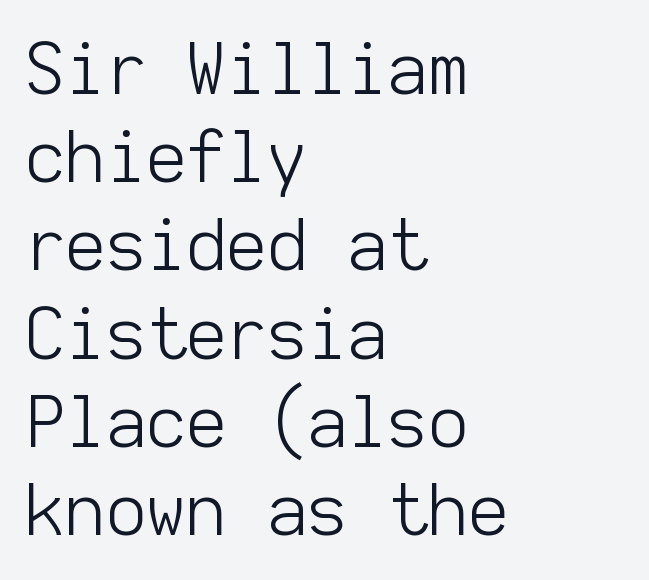
Spacing between characters is what you'd get straight out of the box. Is the stroke heavy? The answer is a plain regular-or-lighter. Evenly set lines give the paragraph a standard silhouette. Serif or sans? Sans — the stroke terminals are bare. This sample uses an upright cut, with every glyph sitting square on the baseline.
